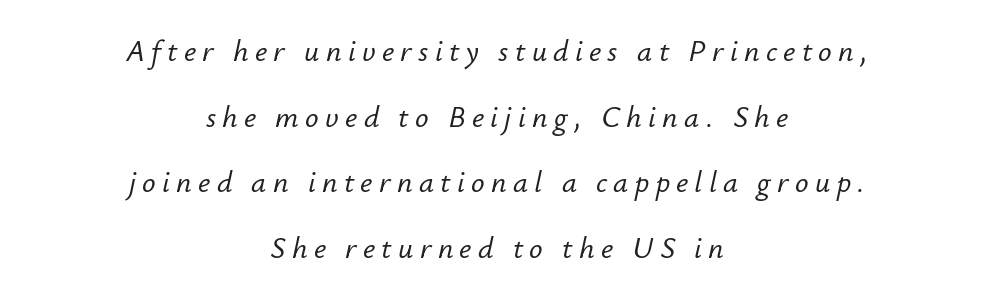
Clear beneath every line of the passage. Varying glyph widths throughout — classic text-font behaviour. The passage shown leans; its letterforms are oblique. Casual observation: everything's sitting right in the middle.
